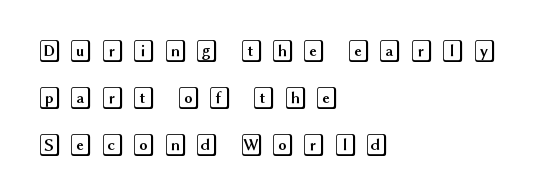
Has an underline been added? It has not. Airy leading. These lines have a slow, spaced-out rhythm from letter to letter. The rag falls on the right side of this text block. Rendered with straight, roman letterforms.
